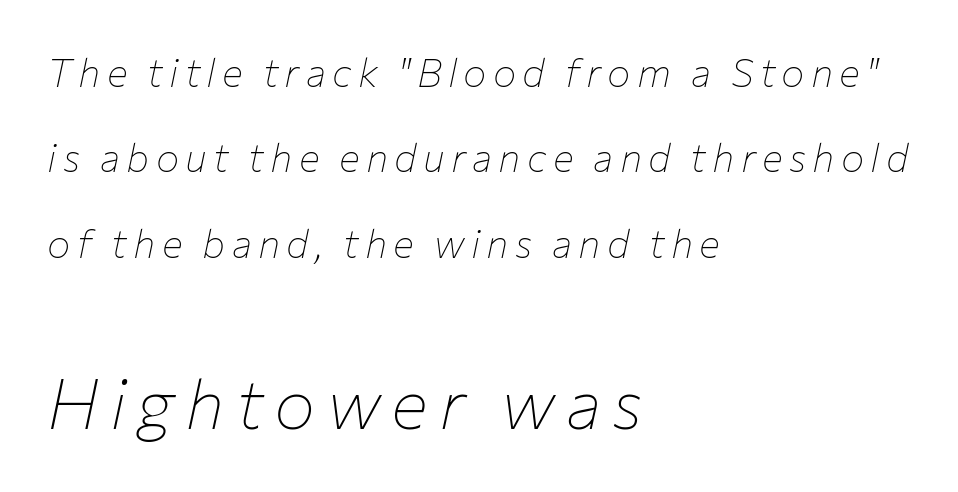
Q: Is the text bold? A: No.
Q: Is the text italic (slanted)? A: Yes, it leans right by about 12 degrees.
Q: Is the text underlined? A: No.
Q: How is the paragraph aligned? A: Left-aligned.
Q: Is the spacing between lines tight, normal or loose? A: Loose.
Q: Which block of text is set in a larger size, the first (top) or the second (bottom)? A: The second (bottom) one.
Q: Width (condensed, normal, or wide)? A: Normal.
Q: Stroke contrast? A: Low.
Q: x-height? A: Medium.
Q: Monospaced? A: No.
